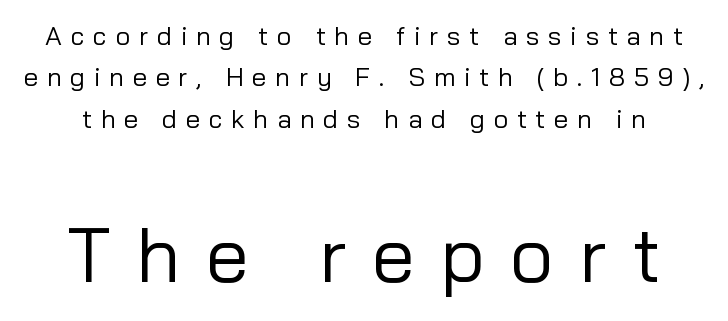
The image shows 77 px regular-weight sans-serif type, upright; set normal line spacing (1.59x), unusually wide letter spacing (+0.33 em), not underlined; the second (bottom) block is 2.96x larger; low stroke contrast and a medium x-height.
